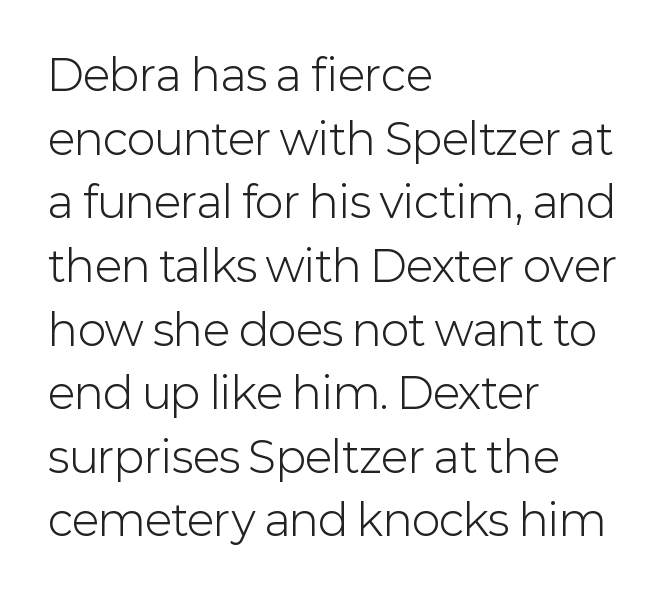
Q: Is the text bold? A: No.
Q: Is the text italic (slanted)? A: No, it is upright.
Q: Is the typeface a serif or a sans-serif typeface? A: Sans-serif.
Q: Is the text underlined? A: No.
Q: How is the paragraph aligned? A: Left-aligned.
Q: Is the spacing between letters normal or unusually wide? A: Normal.
Q: Is the spacing between lines tight, normal or loose? A: Normal.
Q: Width (condensed, normal, or wide)? A: Normal.
Q: Stroke contrast? A: Low.
Q: x-height? A: Medium.
Q: Monospaced? A: No.
